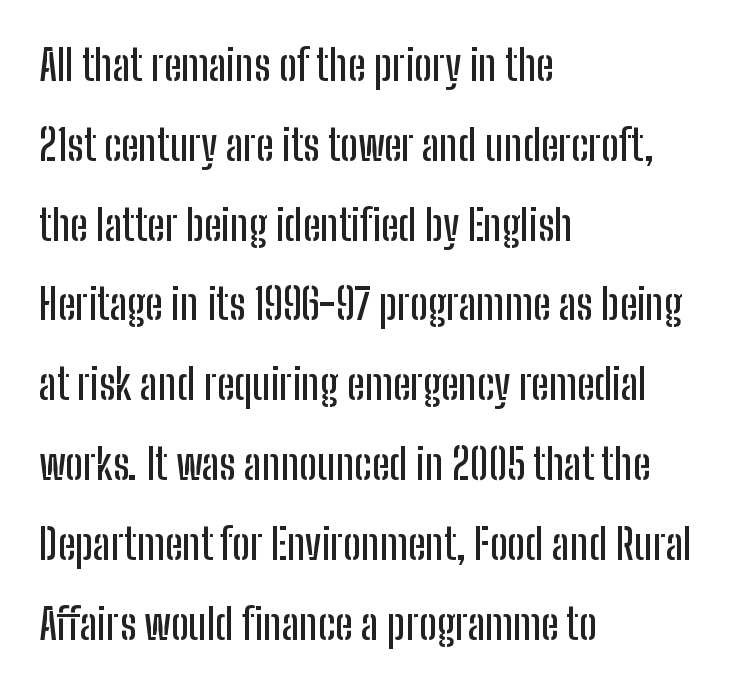
Q: Is the text italic (slanted)? A: No, it is upright.
Q: Is the typeface a serif or a sans-serif typeface? A: Sans-serif.
Q: Is the text underlined? A: No.
Q: How is the paragraph aligned? A: Left-aligned.
Q: Is the spacing between letters normal or unusually wide? A: Normal.
Q: Is the spacing between lines tight, normal or loose? A: Loose.
Q: Width (condensed, normal, or wide)? A: Condensed.
Q: Stroke contrast? A: Low.
Q: x-height? A: Medium.
Q: Monospaced? A: No.
